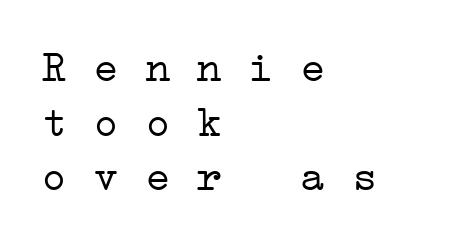
Q: Is the text bold? A: No.
Q: Is the typeface a serif or a sans-serif typeface? A: Serif.
Q: Is the text underlined? A: No.
Q: How is the paragraph aligned? A: Left-aligned.
Q: Is the spacing between letters normal or unusually wide? A: Normal.
Q: Is the spacing between lines tight, normal or loose? A: Normal.
Q: Width (condensed, normal, or wide)? A: Wide.
Q: Stroke contrast? A: Low.
Q: x-height? A: Medium.
Q: Monospaced? A: Yes.
